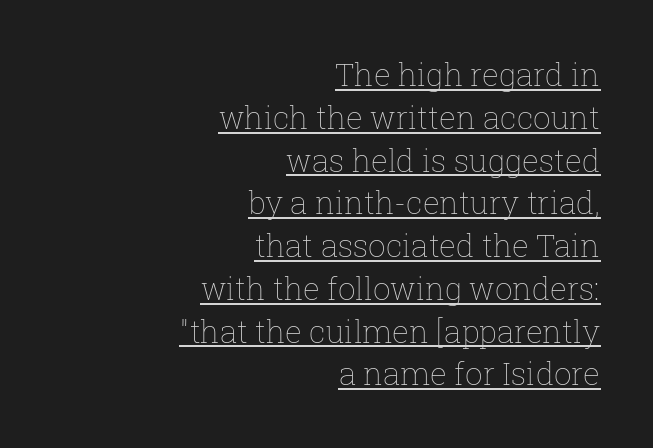
{"italic": "no", "bold": "no", "weight": "thin", "width": "normal", "stroke_contrast": "low", "x_height": "medium", "monospaced": "no", "underline": "yes", "align": "right", "line_spacing": "normal", "line_spacing_ratio": 1.38, "letter_spacing": "normal", "letter_spacing_em": 0.0, "glyph_px": 31}
